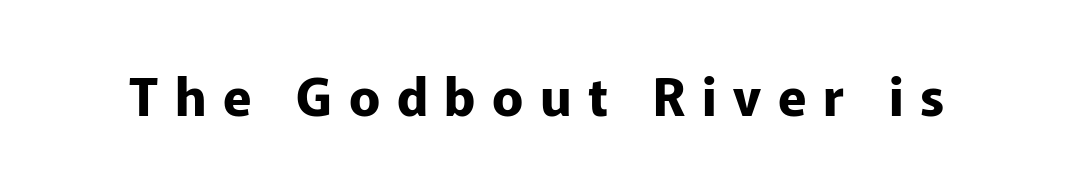
Q: Is the text bold? A: Yes.
Q: Is the text italic (slanted)? A: No, it is upright.
Q: Is the typeface a serif or a sans-serif typeface? A: Sans-serif.
Q: Is the text underlined? A: No.
Q: Is the spacing between letters normal or unusually wide? A: Unusually wide.
Q: Width (condensed, normal, or wide)? A: Normal.
Q: Stroke contrast? A: Low.
Q: x-height? A: Medium.
Q: Monospaced? A: No.
